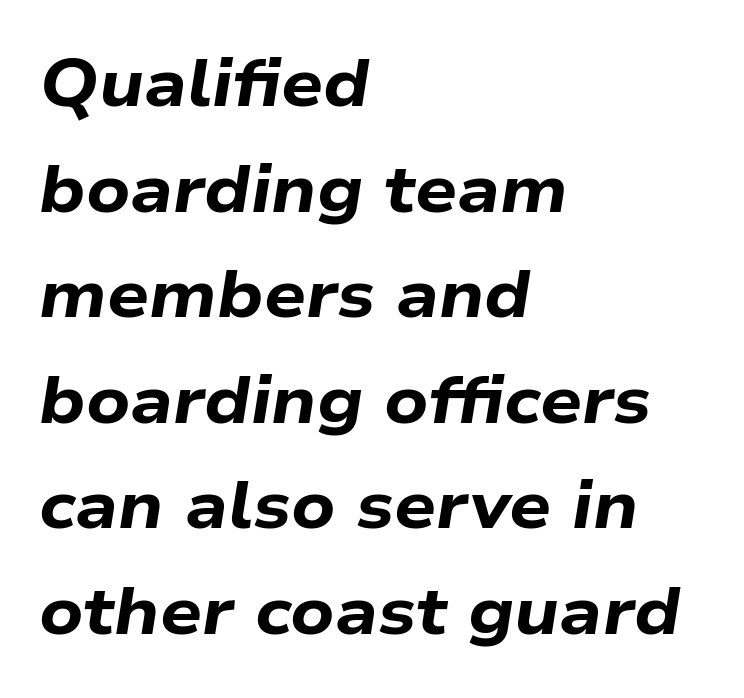
Every letter is thick-stroked: bold, no question. The specimen reads as italic at a glance. Character widths vary here, with narrow letters taking less room than wide ones. The glyphs are unaccompanied by any horizontal stroke below them.
